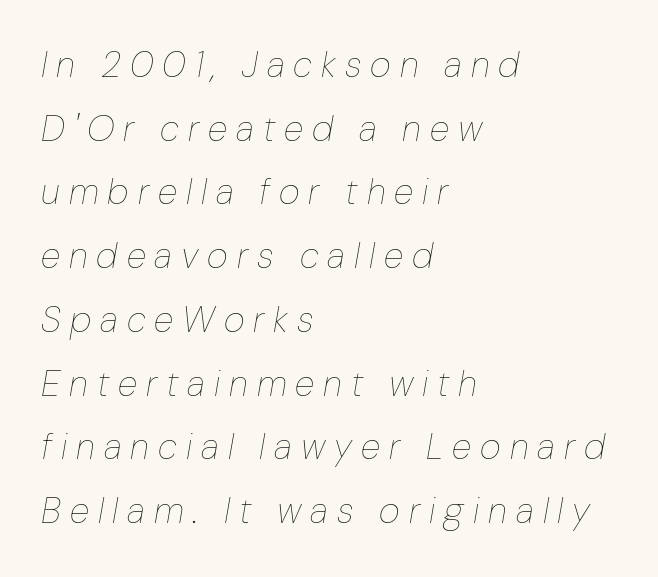
Q: Is the text bold? A: No.
Q: Is the text italic (slanted)? A: Yes, it leans right by about 10 degrees.
Q: Is the text underlined? A: No.
Q: How is the paragraph aligned? A: Left-aligned.
Q: Is the spacing between letters normal or unusually wide? A: Unusually wide.
Q: Width (condensed, normal, or wide)? A: Normal.
Q: Stroke contrast? A: Low.
Q: x-height? A: Medium.
Q: Monospaced? A: No.
